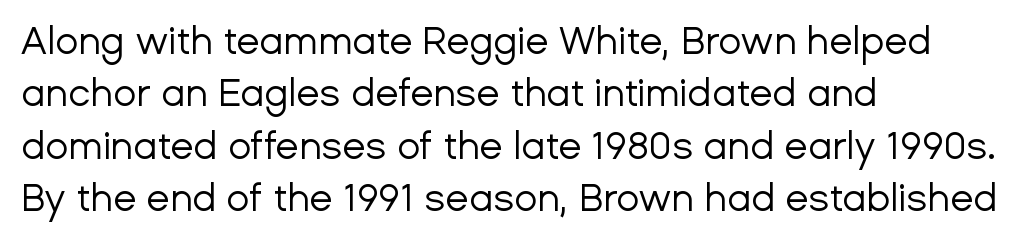
{"serif": "no", "italic": "no", "bold": "no", "weight": "regular", "width": "normal", "stroke_contrast": "low", "x_height": "medium", "monospaced": "no", "underline": "no", "align": "left", "line_spacing": "normal", "line_spacing_ratio": 1.38, "letter_spacing": "normal", "letter_spacing_em": 0.0, "glyph_px": 38}
